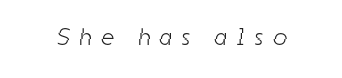
{"bold": "no", "underline": "no", "letter_spacing": "wide", "letter_spacing_em": 0.41, "glyph_px": 24}
